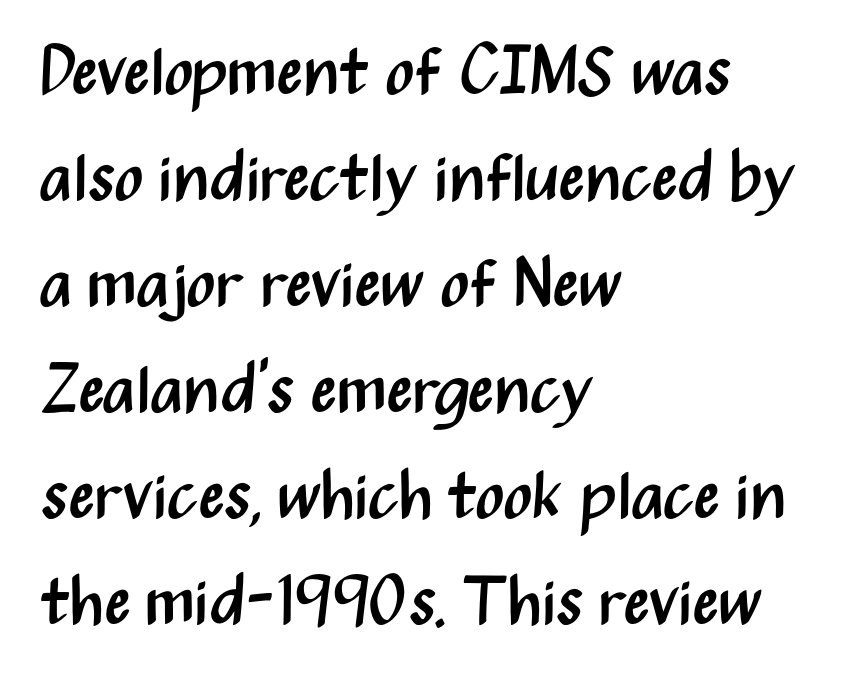
The image shows 68 px regular-weight, condensed sans-serif type, upright; set left-aligned, normal line spacing (1.56x), normal letter spacing, not underlined; medium stroke contrast and a medium x-height.
